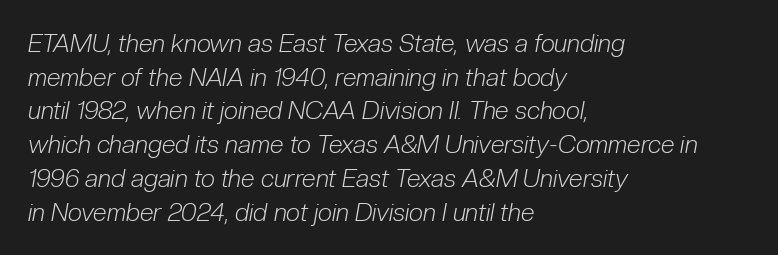
{"italic": "yes", "lean": "right", "slant_degrees": 10, "bold": "no", "underline": "no", "align": "left", "line_spacing": "normal", "line_spacing_ratio": 1.35, "letter_spacing": "normal", "letter_spacing_em": 0.0, "glyph_px": 25}
